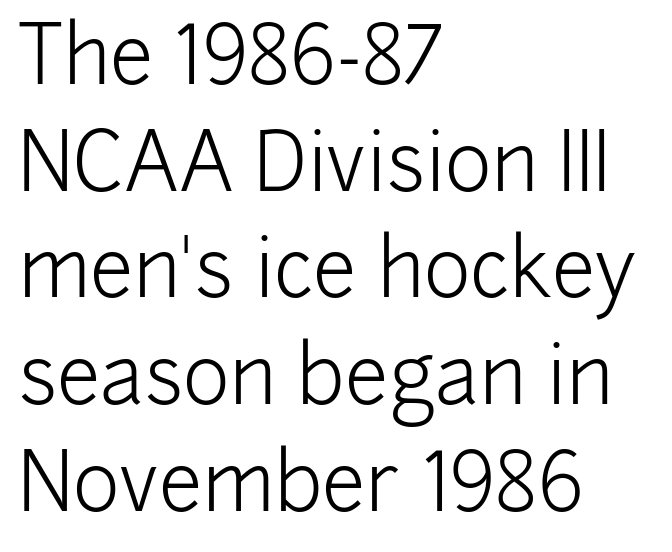
The image shows 79 px light sans-serif type, upright; set left-aligned, normal line spacing (1.35x), normal letter spacing, not underlined; low stroke contrast and a medium x-height.
